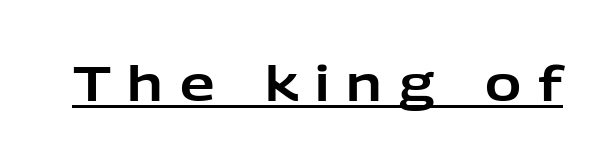
The image shows 49 px sans-serif type, upright; set unusually wide letter spacing (+0.34 em), underlined; low stroke contrast and a medium x-height.
